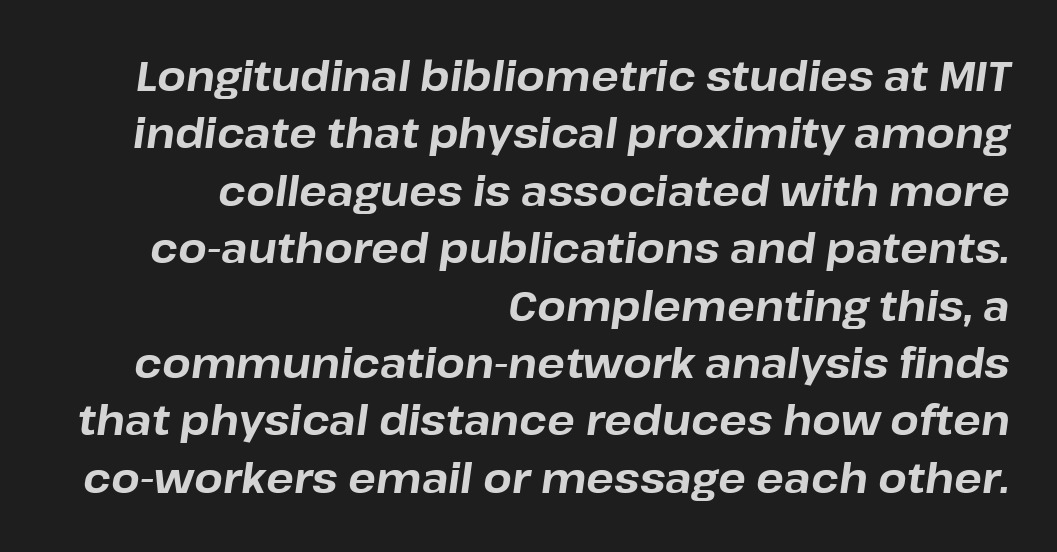
{"italic": "yes", "lean": "right", "slant_degrees": 8, "bold": "yes", "weight": "bold", "width": "normal", "stroke_contrast": "low", "x_height": "medium", "monospaced": "no", "underline": "no", "align": "right", "line_spacing": "normal", "line_spacing_ratio": 1.4, "letter_spacing": "normal", "letter_spacing_em": 0.0, "glyph_px": 41}
